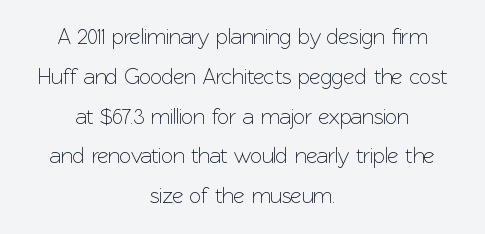
The image shows 22 px text type, upright; set centered, line spacing 1.81x, normal letter spacing, not underlined.
